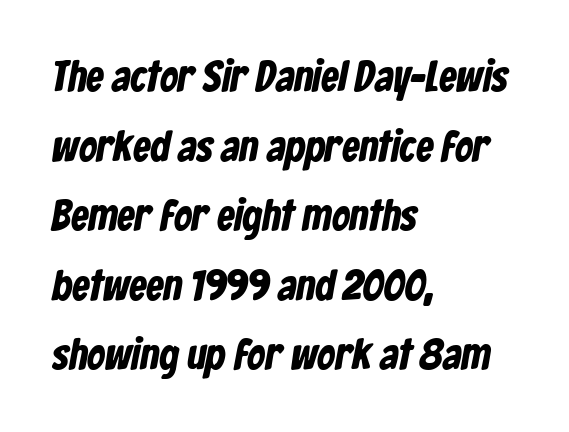
The image shows 44 px bold, condensed sans-serif type; set left-aligned, normal line spacing (1.58x), normal letter spacing, not underlined; low stroke contrast and a medium x-height.
